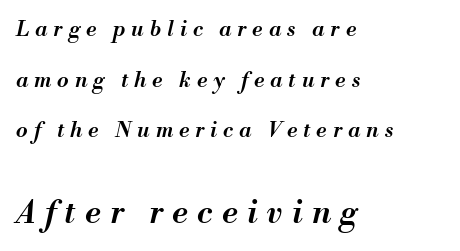
Do the characters align in a grid? No, the font is proportional. In CSS terms this would be text-align: left. What weight is shown? A semibold, between regular and bold. A bare baseline throughout the passage. If you measured baseline to baseline, you'd find a long distance.
